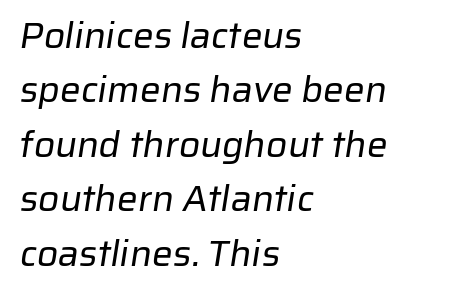
Standard letterfit; no display-style spreading of the glyphs. Spacing verdict: proportional, widths tailored to each character. A student would call this left alignment; a typographer would say flush left, rag right. The rendering uses a moderate line-height, typical for paragraphs.
